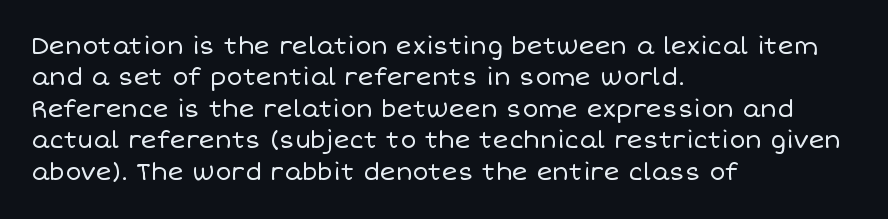
What stands out about the letter spacing? Nothing — it is the standard amount. Unmarked baselines from the first word to the last. The rendering anchors every line to the left-hand side. Regarding leading, the lines here are spaced in the standard way. Compared with a typical body face, this is equally light or lighter still. In terms of posture, this sample is upright.
